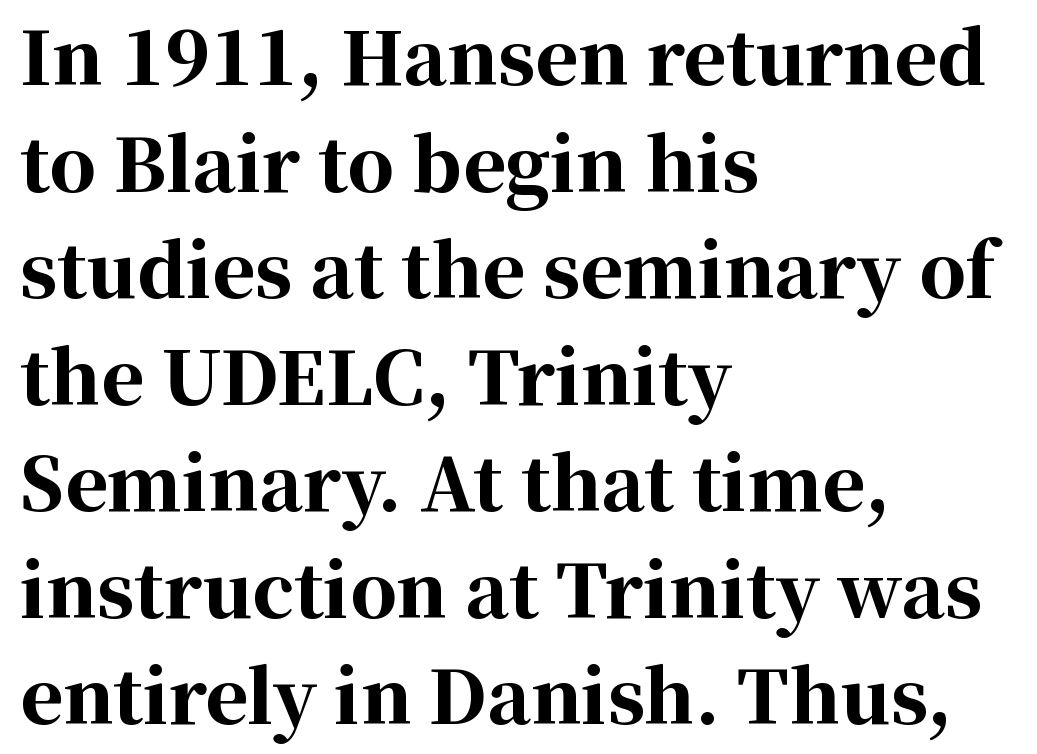
It's the straight-up-and-down kind of type. Each letter keeps its own natural width here, so spacing adapts to shape. One-word summary of the alignment: left. Line spacing here is normal. I'd call this a serif setting — the letters wear small feet.
